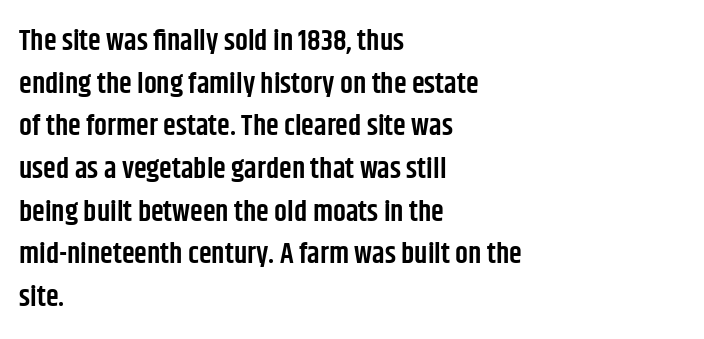
The passage shown is typed in a proportional face where columns would drift. This rendering employs a face without finishing strokes, i.e., a sans-serif. Emphasis by weight is partial: semibold. If you measured baseline to baseline, you'd find a middling distance. Anything drawn beneath the words? Only blank space.
